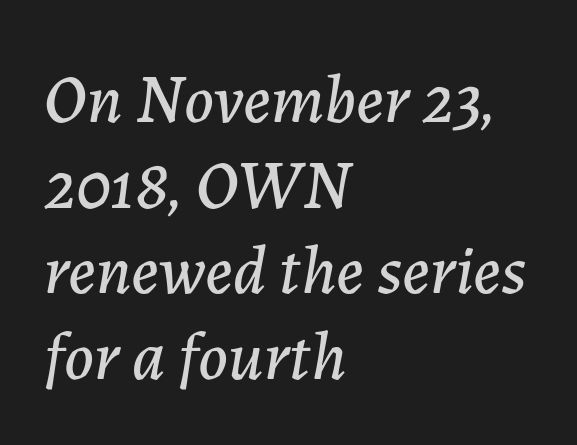
Line spacing here is normal. The zone under the glyphs is completely vacant. Observe the lean: these are italic letterforms. The passage shown is typed in a proportional face where columns would drift.
